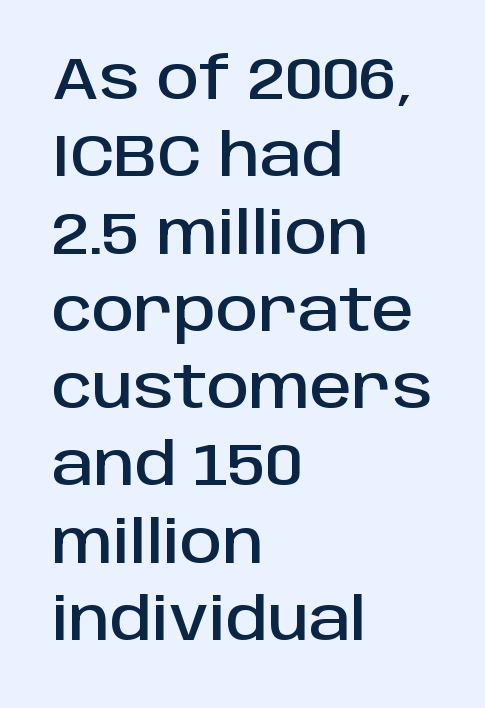
{"serif": "no", "italic": "no", "width": "normal", "stroke_contrast": "low", "x_height": "large", "monospaced": "no", "underline": "no", "align": "left", "line_spacing": "normal", "line_spacing_ratio": 1.31, "letter_spacing": "normal", "letter_spacing_em": 0.0, "glyph_px": 59}
